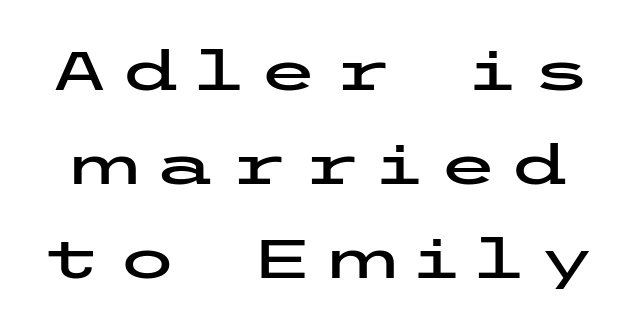
Every character sits straight up, as roman type does. Rule under the text: the space is simply empty. Unlike a traditional serif, this face leaves its strokes unadorned. How are the letters spaced? Widely, with obvious added tracking.
